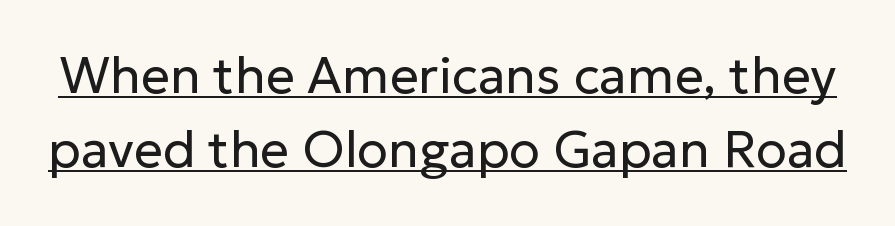
Rendered with straight, roman letterforms. Compared with a typical body face, this is equally light or lighter still. The typesetter has applied underlining to the passage shown. Does the leading feel generous? No, just average. This rendering leaves character spacing at its baseline value. The letters advance in unequal steps, a hallmark of proportional type.
